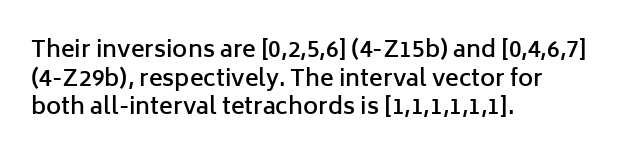
The passage shown is not underscored anywhere. On the weight axis this lands at semibold, roughly 600. Nothing unusual about the tracking: characters are spaced as the font intends. This is roman type, the default non-slanted kind. The paragraph has a hard left edge and a soft right edge.
